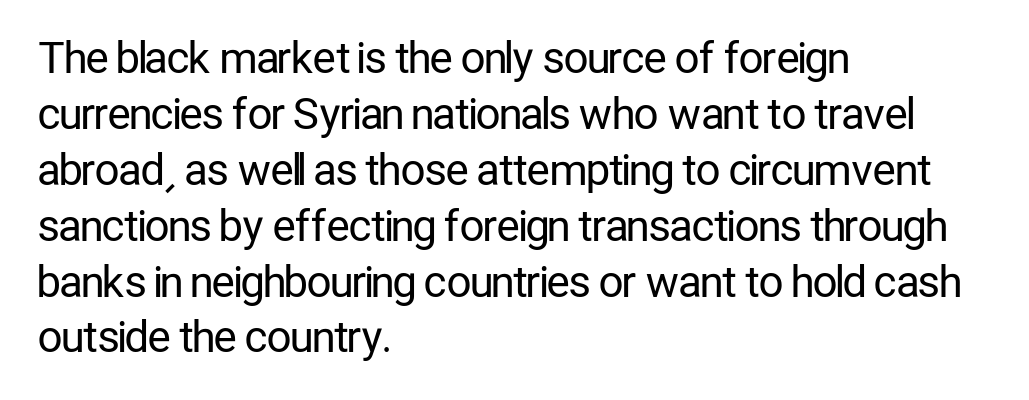
Weight class: somewhere from thin through regular. The type sits square on the baseline with zero lean. One glance says typical: line gaps are just what's usual. Look at the tracking — it's just the regular setting, nothing added. The text was rendered using a sans face with plain stroke endings. Honestly, there is no underline to notice here at all.
